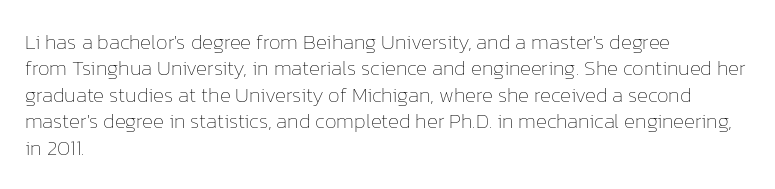
{"italic": "no", "bold": "no", "underline": "no", "align": "left", "line_spacing": "normal", "line_spacing_ratio": 1.26, "letter_spacing": "normal", "letter_spacing_em": 0.0, "glyph_px": 21}
